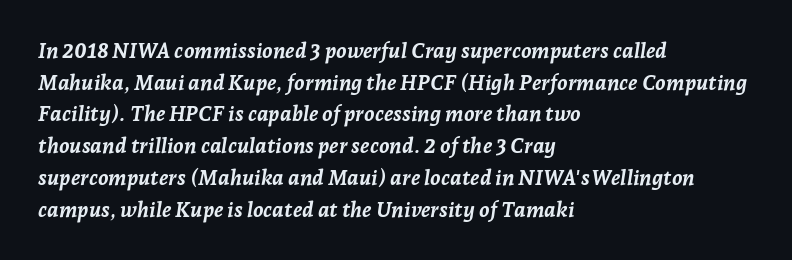
Q: Is the text bold? A: Yes.
Q: Is the text italic (slanted)? A: Yes, it leans right by about 7 degrees.
Q: Is the text underlined? A: No.
Q: How is the paragraph aligned? A: Left-aligned.
Q: Is the spacing between letters normal or unusually wide? A: Normal.
Q: Is the spacing between lines tight, normal or loose? A: Normal.
